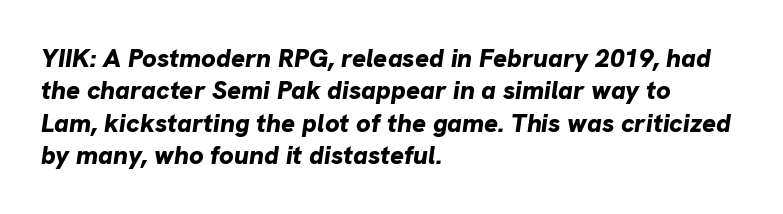
The image shows 26 px bold type, italic (leaning right); set left-aligned, normal line spacing (1.25x), normal letter spacing, not underlined.
